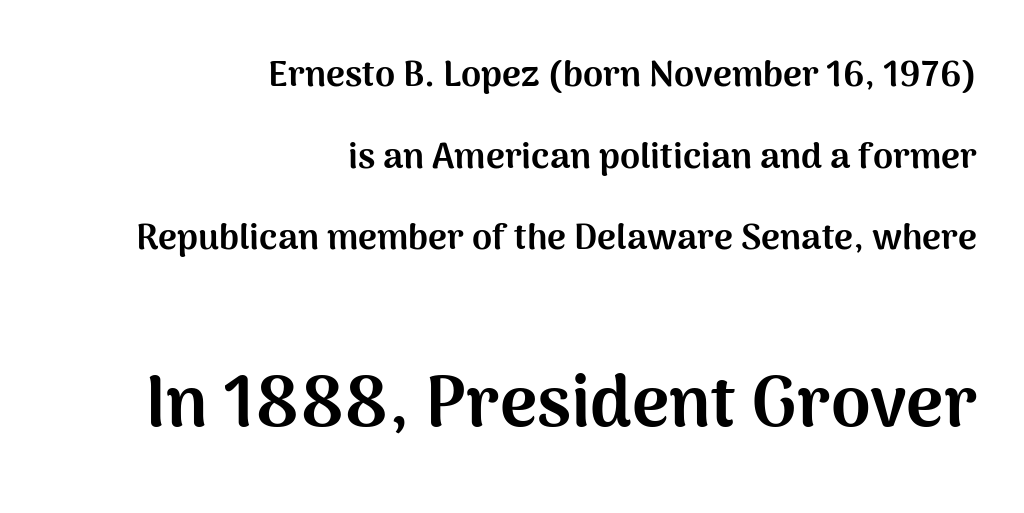
{"serif": "no", "italic": "no", "bold": "yes", "weight": "bold", "width": "normal", "stroke_contrast": "medium", "x_height": "medium", "monospaced": "no", "underline": "no", "align": "right", "line_spacing": "loose", "line_spacing_ratio": 2.27, "letter_spacing": "normal", "letter_spacing_em": 0.0, "larger_block": "second", "size_ratio": 1.97, "glyph_px": 71}
